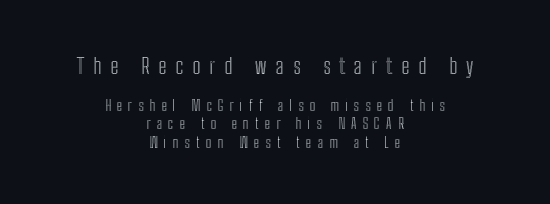
The image shows 22 px text type, upright; set centered, line spacing 1.21x, unusually wide letter spacing (+0.41 em), not underlined; the first (top) block is 1.47x larger.
